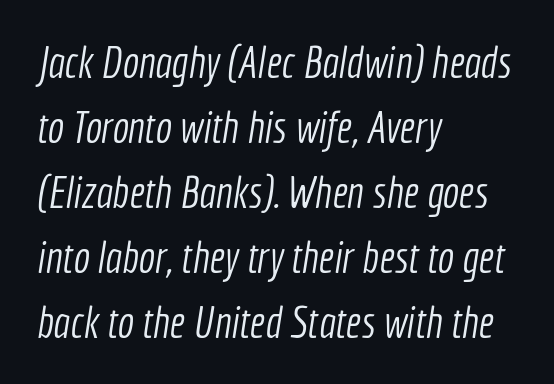
Q: Is the text bold? A: No.
Q: Is the typeface a serif or a sans-serif typeface? A: Sans-serif.
Q: Is the text underlined? A: No.
Q: How is the paragraph aligned? A: Left-aligned.
Q: Is the spacing between letters normal or unusually wide? A: Normal.
Q: Is the spacing between lines tight, normal or loose? A: Normal.
Q: Width (condensed, normal, or wide)? A: Condensed.
Q: x-height? A: Medium.
Q: Monospaced? A: No.
